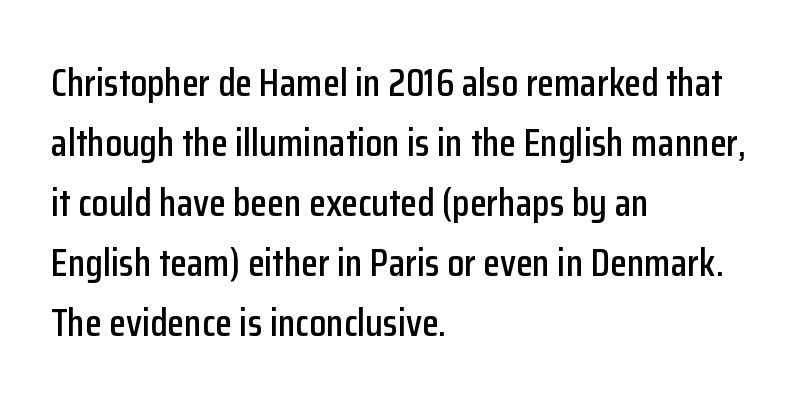
The image shows 39 px condensed sans-serif type, upright; set left-aligned, normal line spacing (1.54x), normal letter spacing, not underlined; low stroke contrast and a medium x-height.
